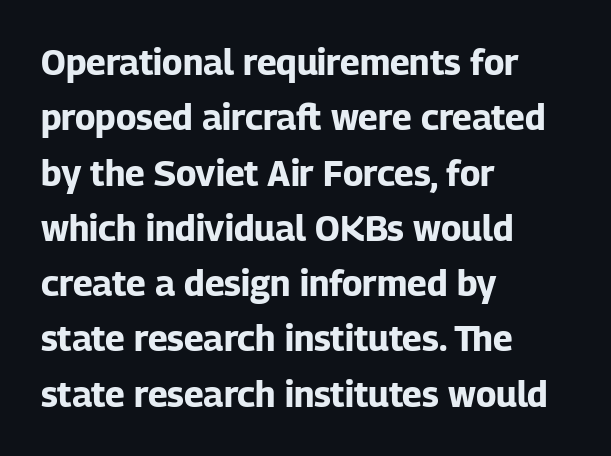
The image shows 35 px bold sans-serif type, upright; set left-aligned, normal line spacing (1.58x), normal letter spacing, not underlined; low stroke contrast and a medium x-height.
